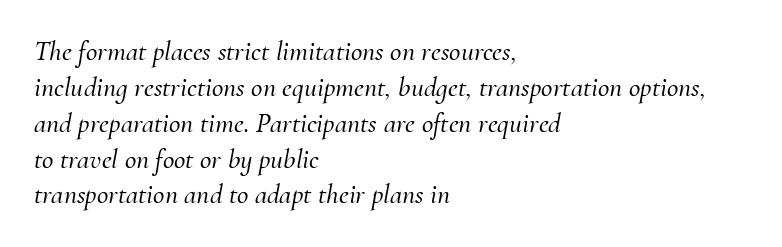
{"serif": "yes", "italic": "yes", "lean": "right", "slant_degrees": 10, "width": "normal", "stroke_contrast": "medium", "x_height": "small", "monospaced": "no", "underline": "no", "align": "left", "line_spacing": "normal", "line_spacing_ratio": 1.28, "letter_spacing": "normal", "letter_spacing_em": 0.0, "glyph_px": 28}
